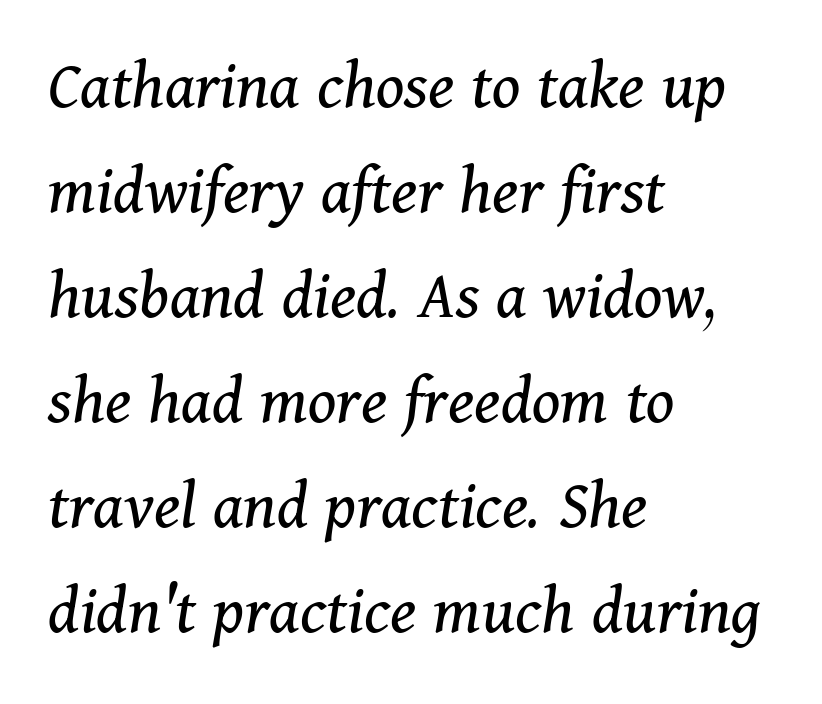
Q: Is the text bold? A: No.
Q: Is the text italic (slanted)? A: Yes, it leans right by about 11 degrees.
Q: Is the typeface a serif or a sans-serif typeface? A: Serif.
Q: Is the text underlined? A: No.
Q: How is the paragraph aligned? A: Left-aligned.
Q: Is the spacing between letters normal or unusually wide? A: Normal.
Q: Is the spacing between lines tight, normal or loose? A: Normal.
Q: Width (condensed, normal, or wide)? A: Normal.
Q: Stroke contrast? A: Medium.
Q: x-height? A: Medium.
Q: Monospaced? A: No.
